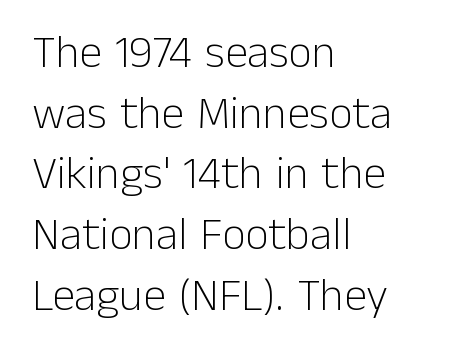
Posture: vertical. Leading: standard. The rendering anchors every line to the left-hand side. Serifs: no, the terminals of the letterforms are clean. You could call the tracking neutral — neither tight nor loose. These lines are rendered in a variable-pitch font.
